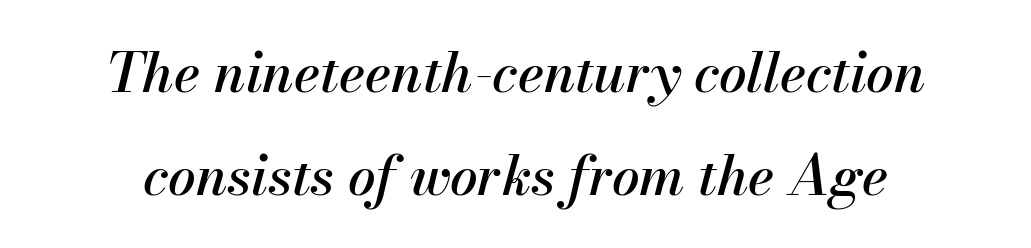
The image shows 55 px text type, italic (leaning right); set centered, line spacing 1.88x, normal letter spacing, not underlined; medium stroke contrast and a small x-height.
